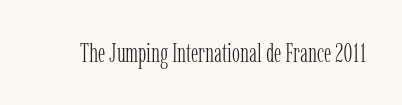
The image shows 27 px text type, upright; set normal letter spacing, not underlined.
